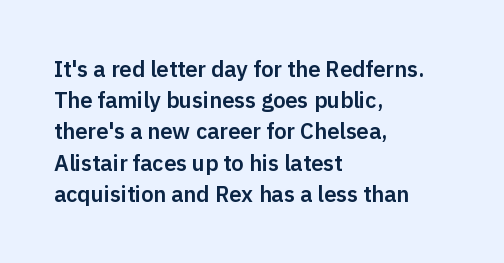
The image shows 22 px text type, upright; set left-aligned, normal line spacing (1.42x), normal letter spacing, not underlined.
